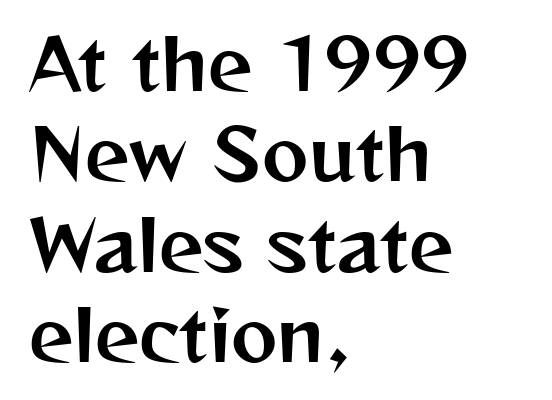
Q: Is the text italic (slanted)? A: No, it is upright.
Q: Is the typeface a serif or a sans-serif typeface? A: Sans-serif.
Q: Is the text underlined? A: No.
Q: How is the paragraph aligned? A: Left-aligned.
Q: Is the spacing between letters normal or unusually wide? A: Normal.
Q: Is the spacing between lines tight, normal or loose? A: Normal.
Q: Width (condensed, normal, or wide)? A: Normal.
Q: Stroke contrast? A: Medium.
Q: x-height? A: Medium.
Q: Monospaced? A: No.
